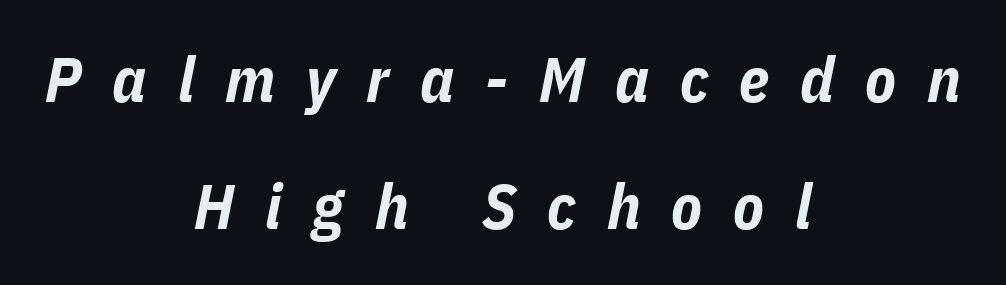
The image shows 63 px bold, condensed type, italic (leaning right); set centered, loose line spacing (2.02x), unusually wide letter spacing (+0.49 em), not underlined; low stroke contrast and a medium x-height.
